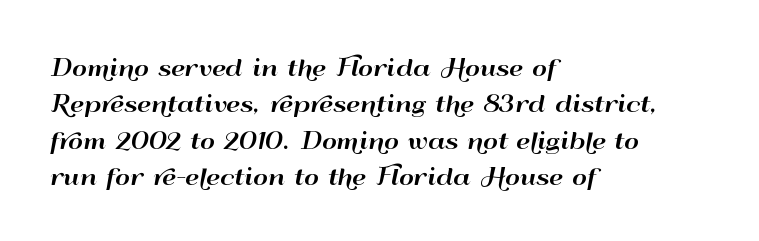
Honestly, the letter spacing is just normal — you wouldn't notice it. Short and long lines alike share a common starting point at left. Any mark beneath the type? The region is blank. Interline gaps are of average width in this sample.
